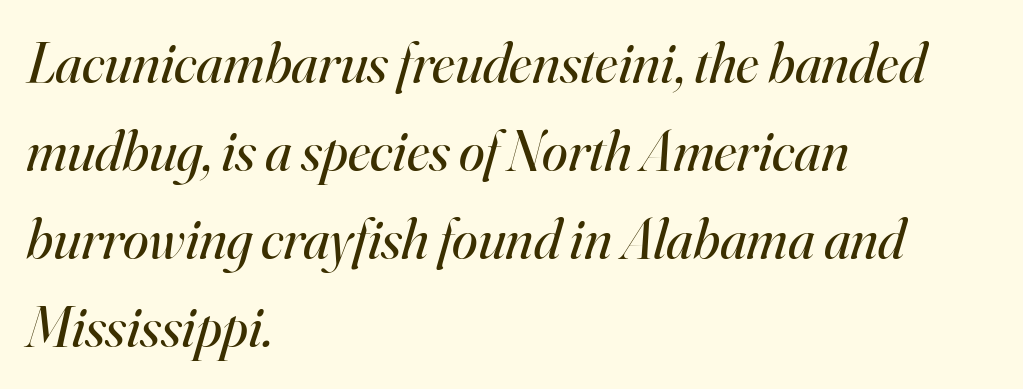
{"serif": "yes", "italic": "yes", "lean": "right", "slant_degrees": 16, "bold": "no", "weight": "regular", "width": "normal", "stroke_contrast": "high", "x_height": "small", "monospaced": "no", "underline": "no", "align": "left", "line_spacing": "normal", "line_spacing_ratio": 1.52, "letter_spacing": "normal", "letter_spacing_em": 0.0, "glyph_px": 58}
